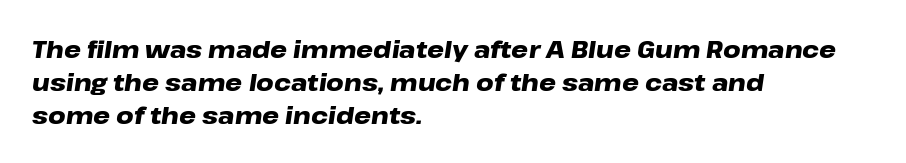
Where is the straight margin? On the left. How heavy is the stroke? Heavy — this is a bold. Notice how the stems are inclined rather than vertical — that's the hallmark of italics. The glyphs are unaccompanied by any horizontal stroke below them. The block of text has a typical density, with ordinary space between rows.
